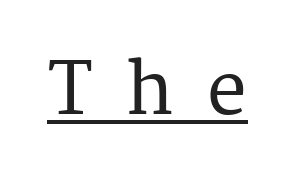
Q: Is the text italic (slanted)? A: No, it is upright.
Q: Is the typeface a serif or a sans-serif typeface? A: Serif.
Q: Is the text underlined? A: Yes.
Q: Is the spacing between letters normal or unusually wide? A: Unusually wide.
Q: Width (condensed, normal, or wide)? A: Normal.
Q: Stroke contrast? A: Medium.
Q: x-height? A: Medium.
Q: Monospaced? A: No.
